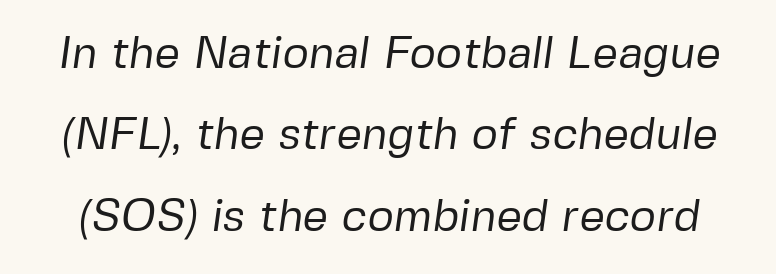
Q: Is the text bold? A: No.
Q: Is the typeface a serif or a sans-serif typeface? A: Sans-serif.
Q: Is the text underlined? A: No.
Q: Is the spacing between letters normal or unusually wide? A: Normal.
Q: Width (condensed, normal, or wide)? A: Normal.
Q: Stroke contrast? A: Low.
Q: x-height? A: Medium.
Q: Monospaced? A: No.
